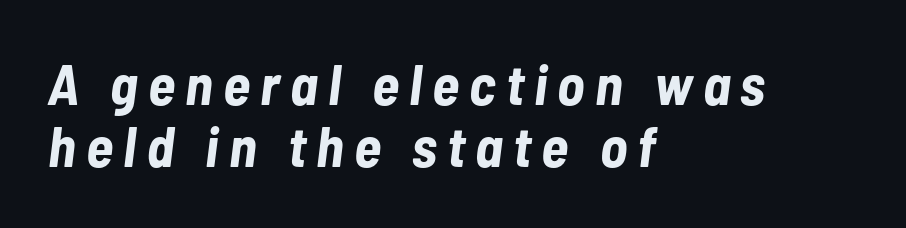
{"italic": "yes", "lean": "right", "slant_degrees": 7, "bold": "yes", "weight": "bold", "width": "condensed", "stroke_contrast": "low", "x_height": "medium", "monospaced": "no", "underline": "no", "align": "left", "line_spacing": "tight", "line_spacing_ratio": 1.09, "glyph_px": 57}
